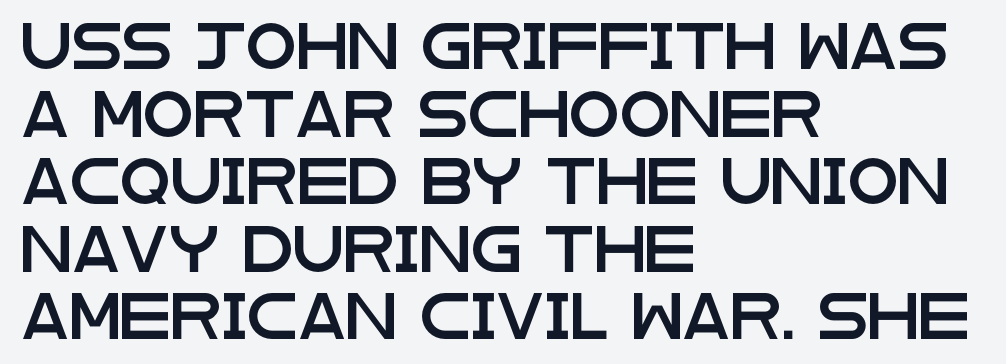
This is roman type, the default non-slanted kind. The glyphs in this specimen are sans serif. The line-height multiplier appears to be the usual default. Descenders are the only things crossing below the line. The letters advance in unequal steps, a hallmark of proportional type.
